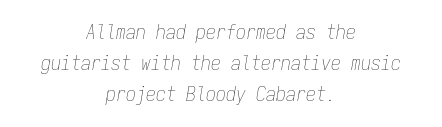
How would I describe the line gaps? Plain and ordinary. Default kerning and tracking; the words read as compact shapes. Italic: yes, the glyphs are oblique. Lines of text with bare space underneath. The letterforms sit at book weight or below.
